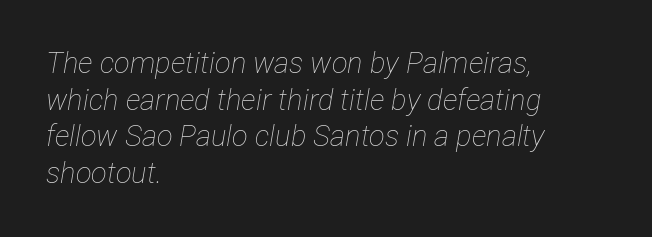
{"italic": "yes", "lean": "right", "slant_degrees": 12, "bold": "no", "weight": "thin", "width": "condensed", "stroke_contrast": "low", "x_height": "medium", "monospaced": "no", "underline": "no", "align": "left", "line_spacing": "normal", "line_spacing_ratio": 1.26, "letter_spacing": "normal", "letter_spacing_em": 0.0, "glyph_px": 29}
